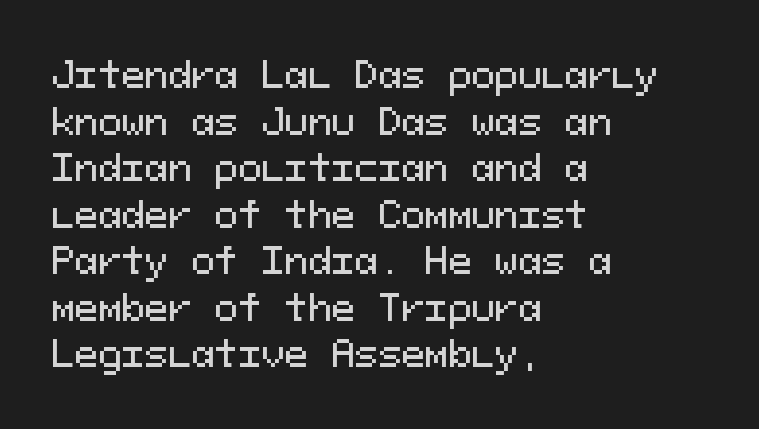
{"serif": "no", "italic": "no", "width": "normal", "stroke_contrast": "medium", "x_height": "medium", "monospaced": "yes", "underline": "no", "align": "left", "line_spacing": "normal", "line_spacing_ratio": 1.33, "letter_spacing": "normal", "letter_spacing_em": 0.0, "glyph_px": 35}
